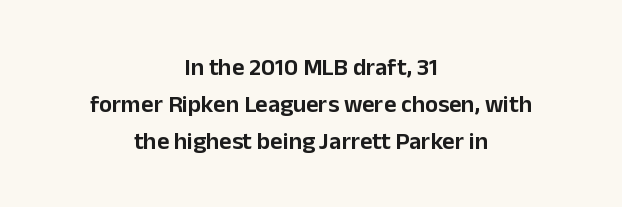
Q: Is the text italic (slanted)? A: No, it is upright.
Q: Is the text underlined? A: No.
Q: How is the paragraph aligned? A: Centered.
Q: Is the spacing between letters normal or unusually wide? A: Normal.
Q: Is the spacing between lines tight, normal or loose? A: Normal.
